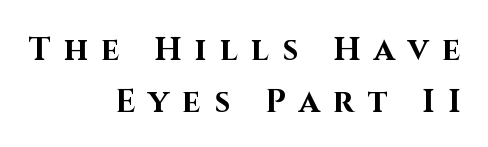
Students, observe: this is what conventionally led text looks like. Tall strokes in this sample are plumb rather than angled. This rendering employs a face without finishing strokes, i.e., a sans-serif. Each line ends at the same right margin while the left side varies.
